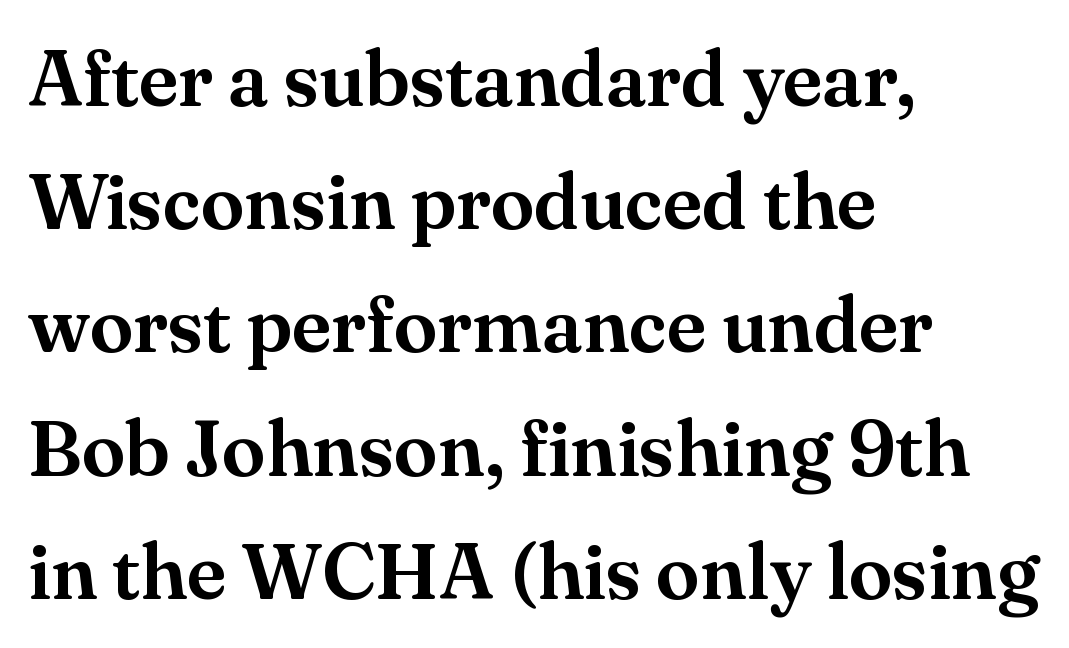
Q: Is the text italic (slanted)? A: No, it is upright.
Q: Is the typeface a serif or a sans-serif typeface? A: Serif.
Q: Is the text underlined? A: No.
Q: How is the paragraph aligned? A: Left-aligned.
Q: Is the spacing between letters normal or unusually wide? A: Normal.
Q: Is the spacing between lines tight, normal or loose? A: Normal.
Q: Width (condensed, normal, or wide)? A: Normal.
Q: Stroke contrast? A: Medium.
Q: x-height? A: Small.
Q: Monospaced? A: No.
